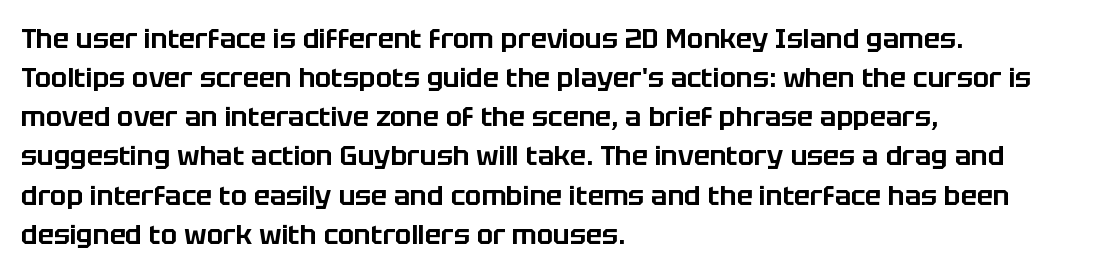
Q: Is the text italic (slanted)? A: No, it is upright.
Q: Is the text underlined? A: No.
Q: How is the paragraph aligned? A: Left-aligned.
Q: Is the spacing between letters normal or unusually wide? A: Normal.
Q: Is the spacing between lines tight, normal or loose? A: Normal.
